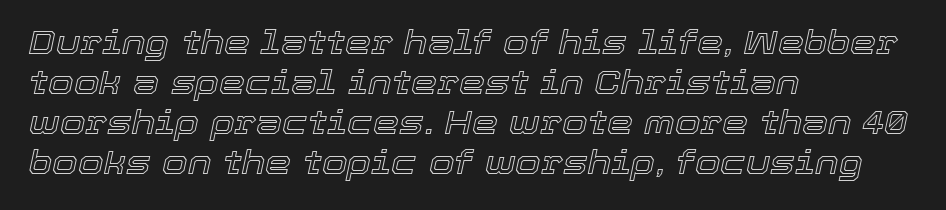
The image shows 33 px text type, italic (leaning right); set left-aligned, line spacing 1.21x, normal letter spacing, not underlined; a medium x-height.
